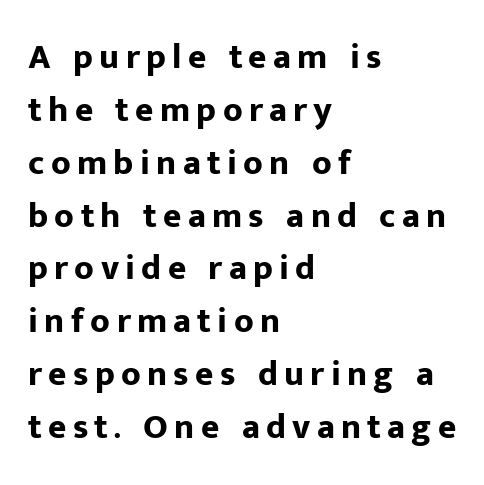
Q: Is the text bold? A: Yes.
Q: Is the text italic (slanted)? A: No, it is upright.
Q: Is the typeface a serif or a sans-serif typeface? A: Sans-serif.
Q: Is the text underlined? A: No.
Q: How is the paragraph aligned? A: Left-aligned.
Q: Is the spacing between lines tight, normal or loose? A: Normal.
Q: Width (condensed, normal, or wide)? A: Normal.
Q: Stroke contrast? A: Low.
Q: x-height? A: Medium.
Q: Monospaced? A: No.
